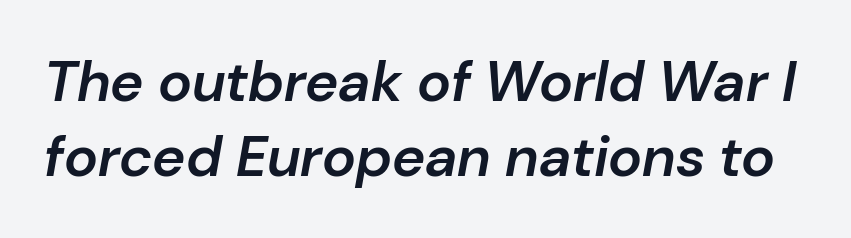
Q: Is the text bold? A: Semi-bold.
Q: Is the text italic (slanted)? A: Yes, it leans right by about 10 degrees.
Q: Is the text underlined? A: No.
Q: Is the spacing between letters normal or unusually wide? A: Normal.
Q: Is the spacing between lines tight, normal or loose? A: Normal.
Q: Width (condensed, normal, or wide)? A: Normal.
Q: Stroke contrast? A: Low.
Q: x-height? A: Medium.
Q: Monospaced? A: No.
